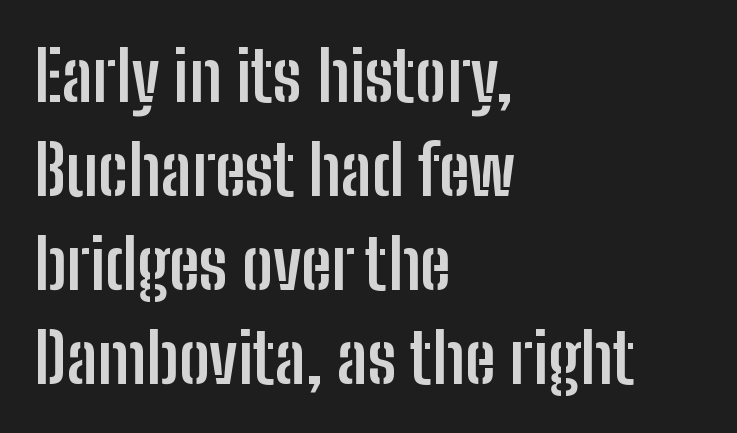
The image shows 69 px semibold, condensed sans-serif type, upright; set left-aligned, normal line spacing (1.36x), normal letter spacing, not underlined; low stroke contrast and a medium x-height.
